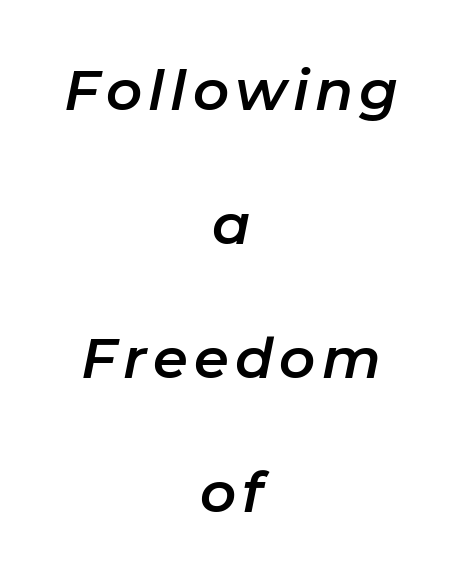
The image shows 56 px text type, italic (leaning right); set centered, loose line spacing (2.39x), not underlined; low stroke contrast and a medium x-height.
